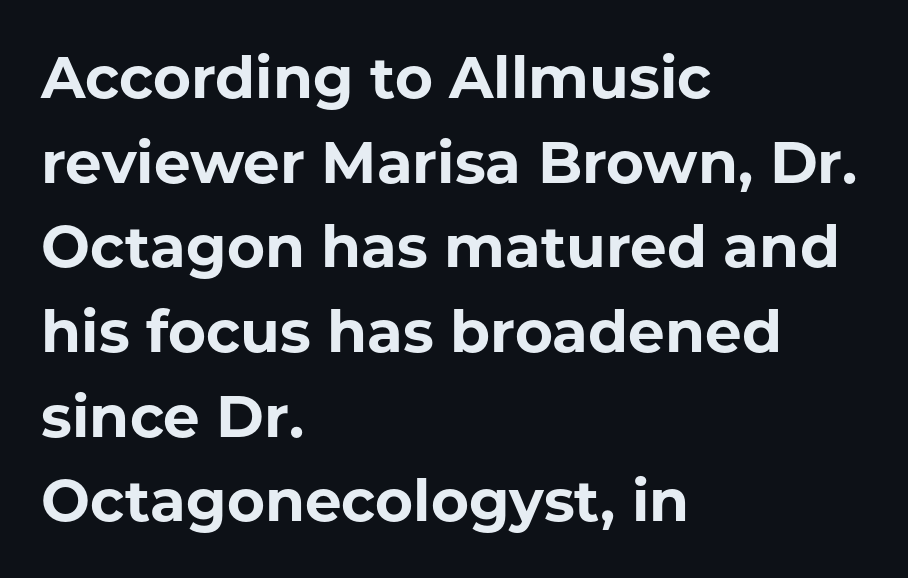
Q: Is the text bold? A: Yes.
Q: Is the text italic (slanted)? A: No, it is upright.
Q: Is the typeface a serif or a sans-serif typeface? A: Sans-serif.
Q: Is the text underlined? A: No.
Q: How is the paragraph aligned? A: Left-aligned.
Q: Is the spacing between letters normal or unusually wide? A: Normal.
Q: Is the spacing between lines tight, normal or loose? A: Normal.
Q: Width (condensed, normal, or wide)? A: Normal.
Q: Stroke contrast? A: Low.
Q: x-height? A: Medium.
Q: Monospaced? A: No.
